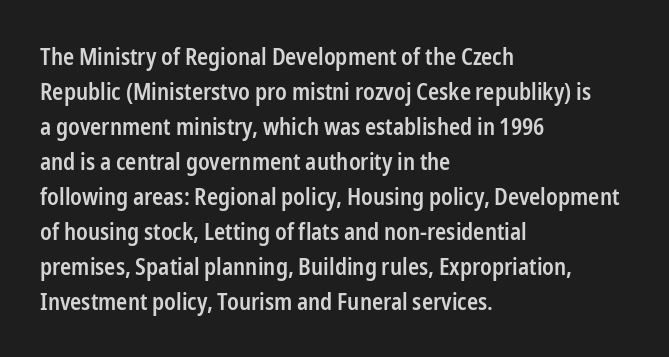
Teacher's note: observe the even left margin — that is flush-left alignment. The letters stand upright; this is a roman face. The string is rendered with underlining switched off. A somewhat darkened texture: the type is semibold rather than bold.
